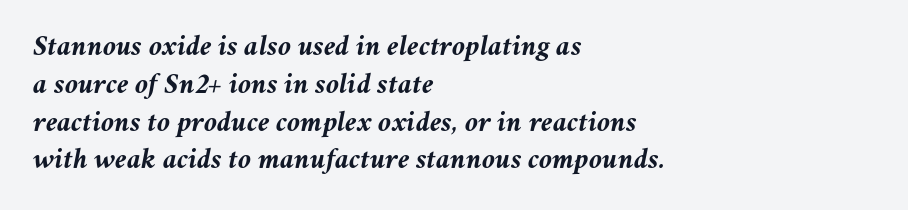
{"italic": "yes", "lean": "right", "slant_degrees": 11, "bold": "yes", "weight": "semibold", "width": "normal", "stroke_contrast": "medium", "x_height": "medium", "monospaced": "no", "underline": "no", "align": "left", "line_spacing": "normal", "line_spacing_ratio": 1.26, "letter_spacing": "normal", "letter_spacing_em": 0.0, "glyph_px": 30}
